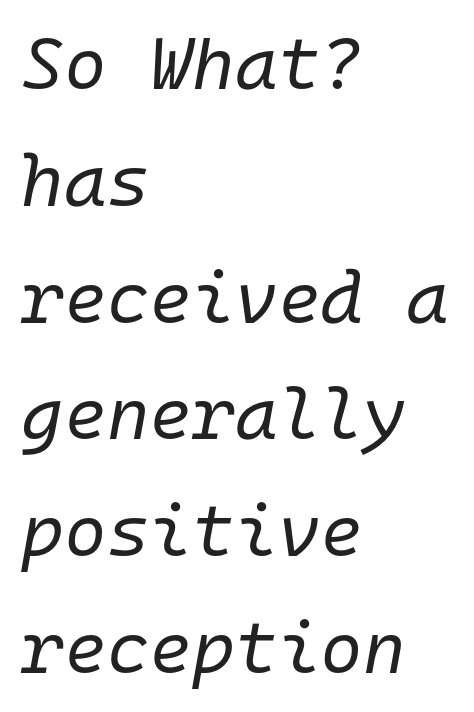
Q: Is the text bold? A: No.
Q: Is the text italic (slanted)? A: Yes, it leans right by about 10 degrees.
Q: Is the text underlined? A: No.
Q: How is the paragraph aligned? A: Left-aligned.
Q: Is the spacing between letters normal or unusually wide? A: Normal.
Q: Is the spacing between lines tight, normal or loose? A: Normal.
Q: Width (condensed, normal, or wide)? A: Normal.
Q: Stroke contrast? A: Low.
Q: x-height? A: Medium.
Q: Monospaced? A: Yes.
